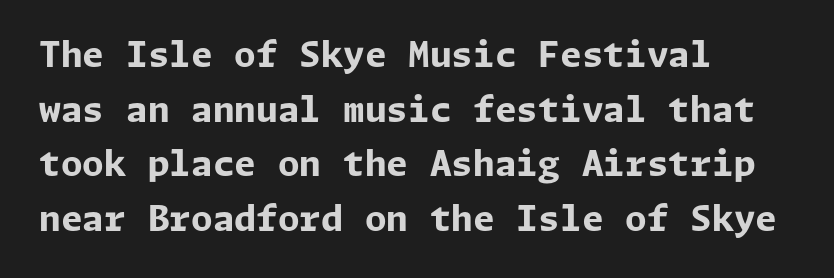
The image shows 35 px bold sans-serif type, upright; set left-aligned, normal line spacing (1.56x), normal letter spacing, not underlined; low stroke contrast and a medium x-height.
